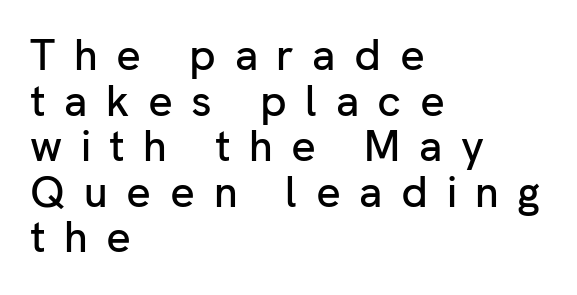
Q: Is the text italic (slanted)? A: No, it is upright.
Q: Is the typeface a serif or a sans-serif typeface? A: Sans-serif.
Q: Is the text underlined? A: No.
Q: How is the paragraph aligned? A: Left-aligned.
Q: Is the spacing between letters normal or unusually wide? A: Unusually wide.
Q: Is the spacing between lines tight, normal or loose? A: Tight.
Q: Width (condensed, normal, or wide)? A: Normal.
Q: Stroke contrast? A: Low.
Q: x-height? A: Medium.
Q: Monospaced? A: No.
